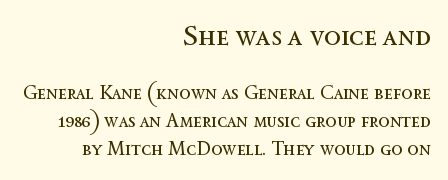
Type size steps down from the first block to the second. Weight: not bold — regular or lighter. Regarding leading, the lines here are spaced in the standard way. These lines are set flush right with a ragged left edge.
